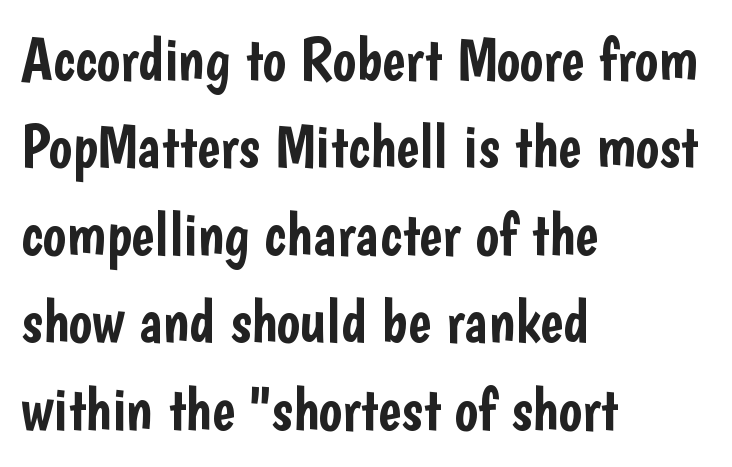
{"serif": "no", "italic": "no", "width": "condensed", "stroke_contrast": "low", "x_height": "medium", "monospaced": "no", "underline": "no", "align": "left", "line_spacing": "normal", "line_spacing_ratio": 1.41, "letter_spacing": "normal", "letter_spacing_em": 0.0, "glyph_px": 62}
